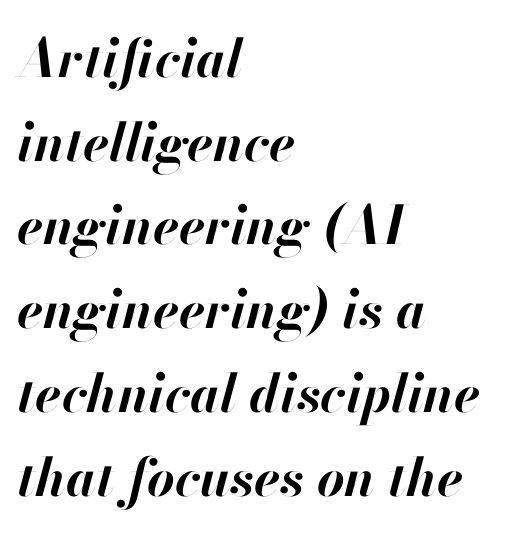
The image shows 53 px bold type, italic (leaning right); set left-aligned, normal line spacing (1.58x), normal letter spacing, not underlined; high stroke contrast and a small x-height.
